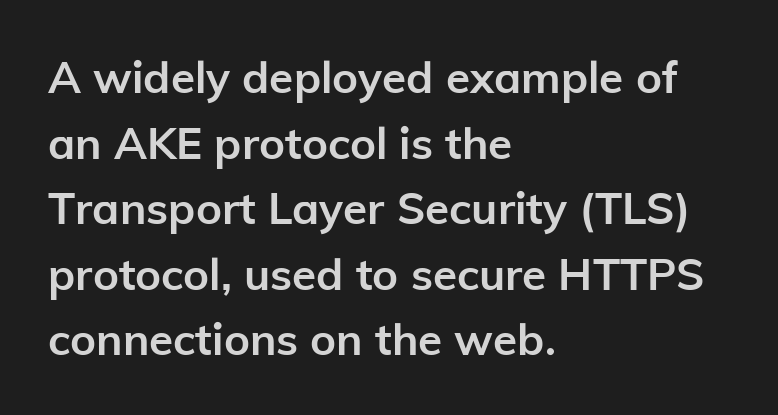
How would I describe the line gaps? Plain and ordinary. You'd pick this weight for a headline — it's a proper bold. Short note: letters normally spaced. This sample uses a sans-serif face.
